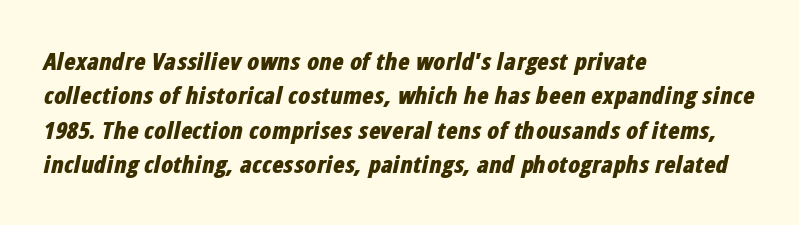
Q: Is the text bold? A: Yes.
Q: Is the text italic (slanted)? A: Yes, it leans right by about 12 degrees.
Q: Is the text underlined? A: No.
Q: How is the paragraph aligned? A: Left-aligned.
Q: Is the spacing between letters normal or unusually wide? A: Normal.
Q: Is the spacing between lines tight, normal or loose? A: Normal.
